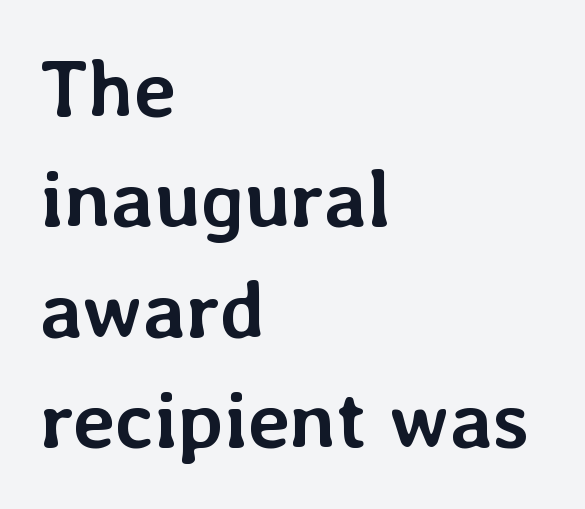
What stands out about the letter spacing? Nothing — it is the standard amount. These lines were composed using upright roman letters. Just letters on the line, the space beneath them empty. The characters look thick and weighty, a clear bold. Spacing verdict: proportional, widths tailored to each character.
